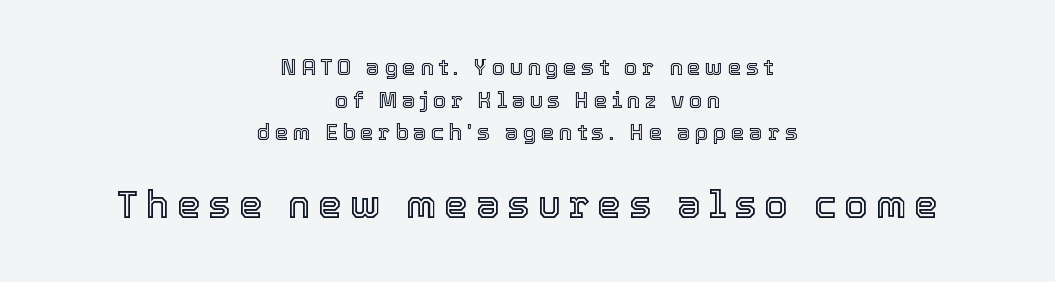
{"italic": "no", "width": "normal", "x_height": "medium", "monospaced": "no", "underline": "no", "align": "center", "line_spacing": "normal", "line_spacing_ratio": 1.48, "letter_spacing": "wide", "letter_spacing_em": 0.2, "larger_block": "second", "size_ratio": 1.73, "glyph_px": 38}
